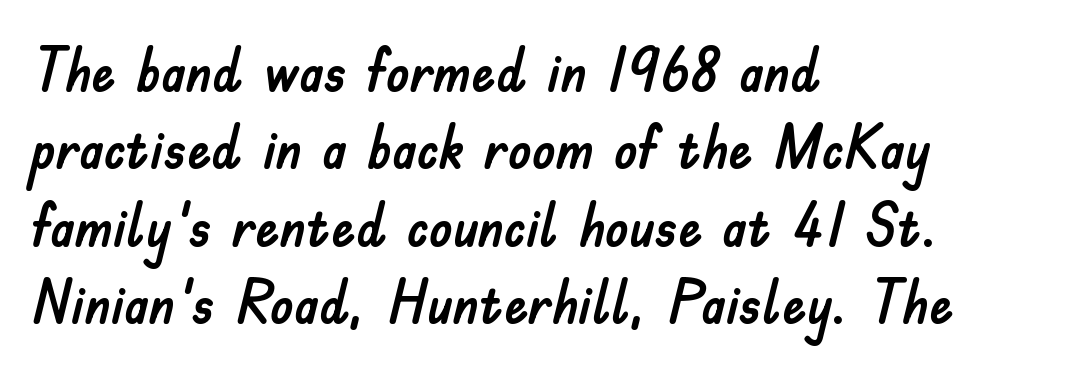
The image shows 60 px sans-serif type; set left-aligned, normal line spacing (1.29x), normal letter spacing, not underlined; low stroke contrast and a small x-height.
